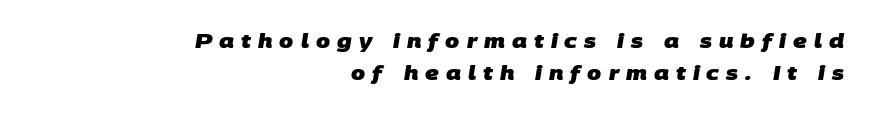
Q: Is the text bold? A: Yes.
Q: Is the text underlined? A: No.
Q: How is the paragraph aligned? A: Right-aligned.
Q: Is the spacing between letters normal or unusually wide? A: Unusually wide.
Q: Is the spacing between lines tight, normal or loose? A: Normal.
